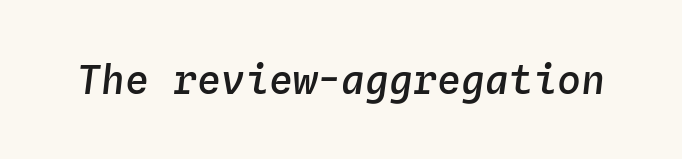
Tall strokes in this sample are angled rather than plumb. The rendering uses typewriter-style spacing with identical character cells. No extra tracking has been applied to these lines. The rendering uses a semibold face; strokes are thickened but not to full bold.
